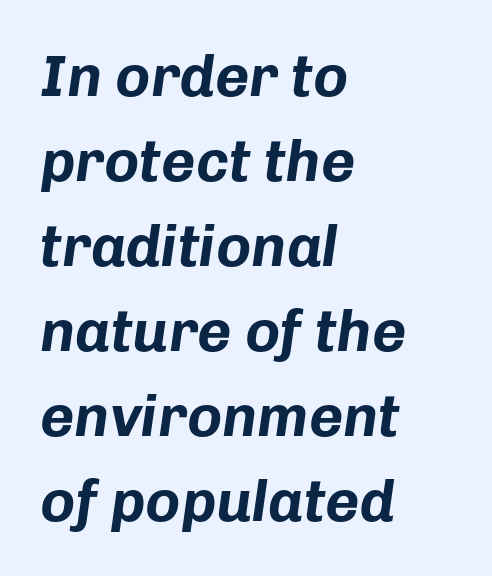
Q: Is the text bold? A: Yes.
Q: Is the text italic (slanted)? A: Yes, it leans right by about 8 degrees.
Q: Is the text underlined? A: No.
Q: How is the paragraph aligned? A: Left-aligned.
Q: Is the spacing between letters normal or unusually wide? A: Normal.
Q: Is the spacing between lines tight, normal or loose? A: Normal.
Q: Width (condensed, normal, or wide)? A: Normal.
Q: Stroke contrast? A: Low.
Q: x-height? A: Medium.
Q: Monospaced? A: No.
